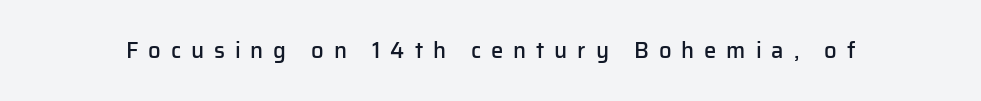
Characters remain perfectly vertical along every line. The specimen omits any rule beneath the text block's lines. Inter-character spacing is expanded well beyond the font's built-in metrics. How heavy is the stroke? Medium-heavy — a semibold, shy of bold.
